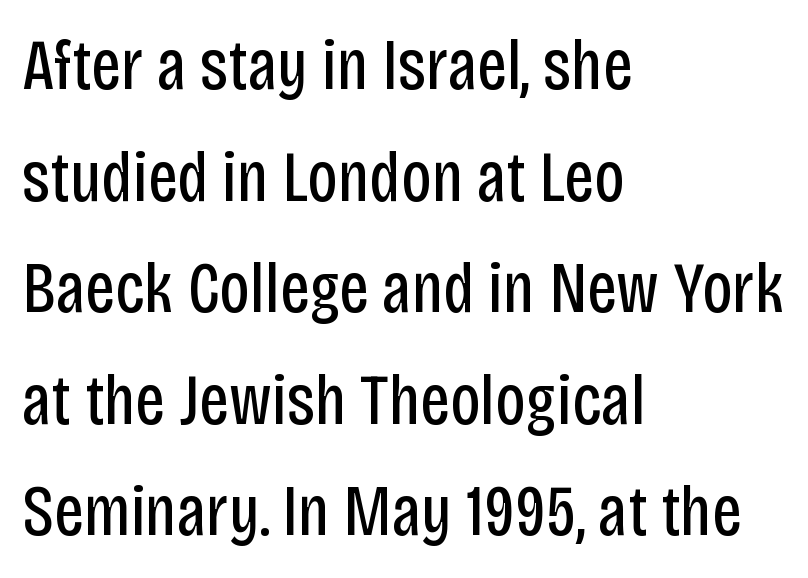
Q: Is the text bold? A: No.
Q: Is the text italic (slanted)? A: No, it is upright.
Q: Is the typeface a serif or a sans-serif typeface? A: Sans-serif.
Q: Is the text underlined? A: No.
Q: How is the paragraph aligned? A: Left-aligned.
Q: Is the spacing between letters normal or unusually wide? A: Normal.
Q: Is the spacing between lines tight, normal or loose? A: Normal.
Q: Width (condensed, normal, or wide)? A: Condensed.
Q: Stroke contrast? A: Low.
Q: x-height? A: Large.
Q: Monospaced? A: No.
